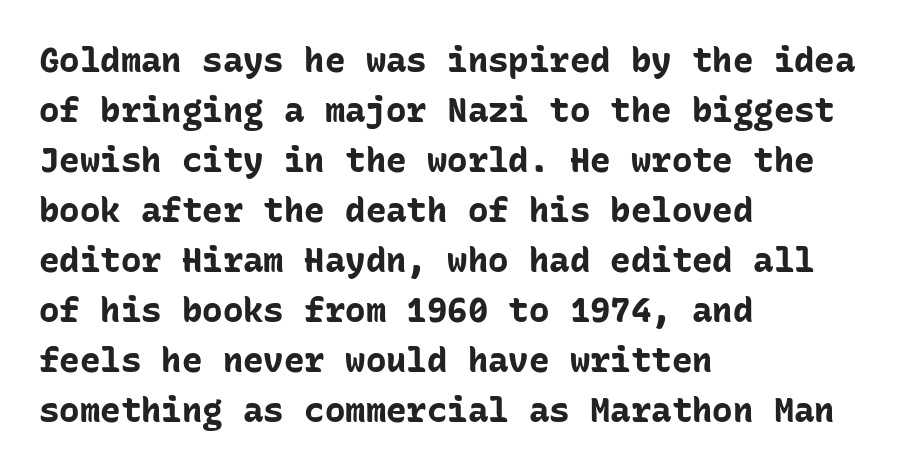
Q: Is the text bold? A: Yes.
Q: Is the text italic (slanted)? A: No, it is upright.
Q: Is the typeface a serif or a sans-serif typeface? A: Sans-serif.
Q: Is the text underlined? A: No.
Q: How is the paragraph aligned? A: Left-aligned.
Q: Is the spacing between letters normal or unusually wide? A: Normal.
Q: Is the spacing between lines tight, normal or loose? A: Normal.
Q: Width (condensed, normal, or wide)? A: Normal.
Q: Stroke contrast? A: Low.
Q: x-height? A: Medium.
Q: Monospaced? A: Yes.
